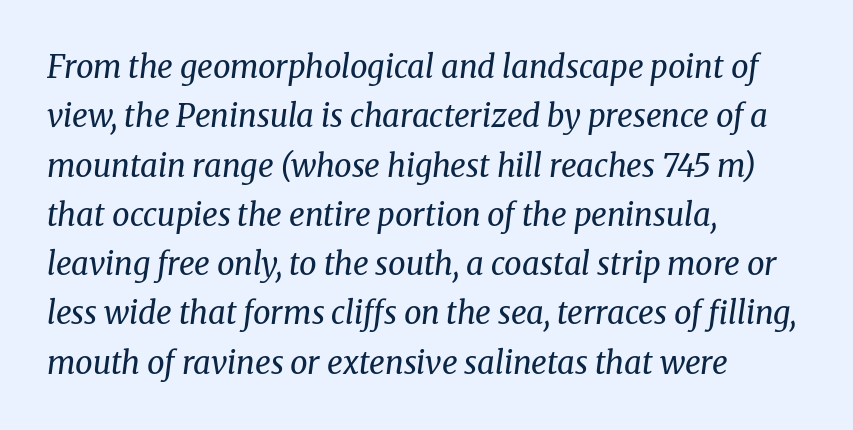
{"serif": "yes", "italic": "yes", "lean": "right", "slant_degrees": 8, "bold": "no", "weight": "regular", "width": "normal", "stroke_contrast": "medium", "x_height": "medium", "monospaced": "no", "underline": "no", "align": "left", "line_spacing": "normal", "line_spacing_ratio": 1.59, "letter_spacing": "normal", "letter_spacing_em": 0.0, "glyph_px": 31}
